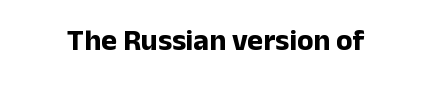
Q: Is the text bold? A: Yes.
Q: Is the text italic (slanted)? A: No, it is upright.
Q: Is the typeface a serif or a sans-serif typeface? A: Sans-serif.
Q: Is the text underlined? A: No.
Q: Is the spacing between letters normal or unusually wide? A: Normal.
Q: Width (condensed, normal, or wide)? A: Normal.
Q: Stroke contrast? A: Low.
Q: x-height? A: Medium.
Q: Monospaced? A: No.
